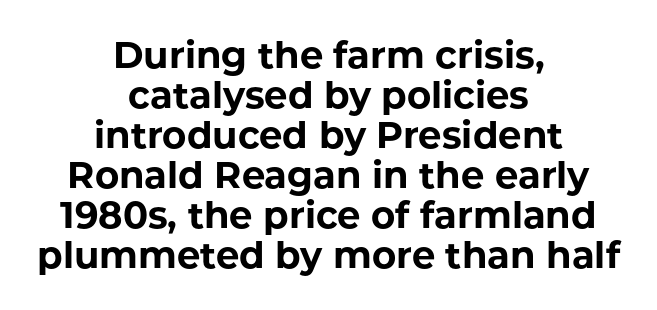
{"serif": "no", "italic": "no", "bold": "yes", "weight": "bold", "width": "normal", "stroke_contrast": "low", "x_height": "medium", "monospaced": "no", "underline": "no", "align": "center", "line_spacing": "tight", "line_spacing_ratio": 1.08, "letter_spacing": "normal", "letter_spacing_em": 0.0, "glyph_px": 37}
